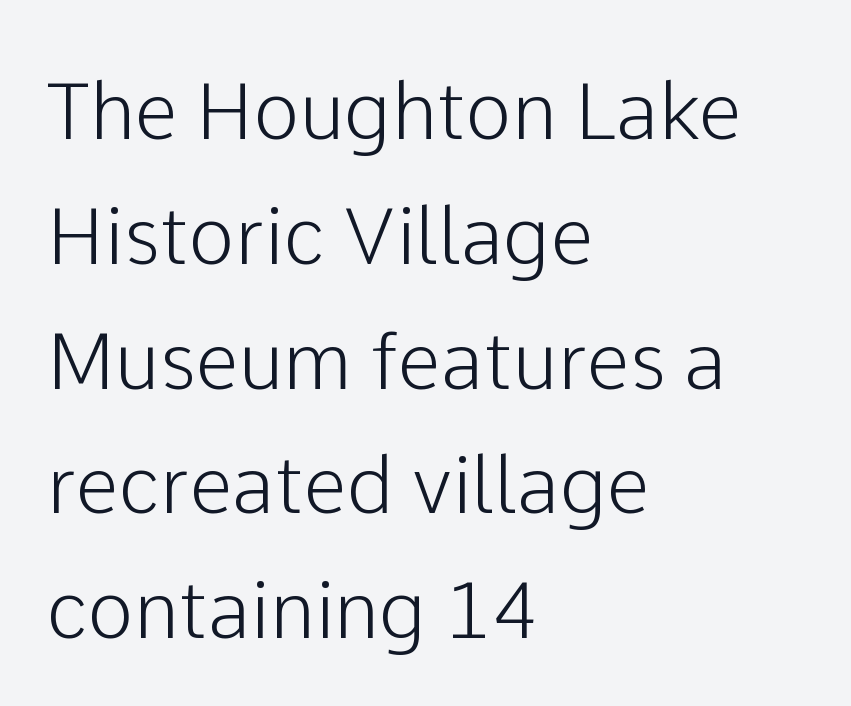
Normally led — the rows are evenly, conventionally spaced. Rendered with straight, roman letterforms. Descenders hang freely into open space. These lines are set flush left with a ragged right edge.
